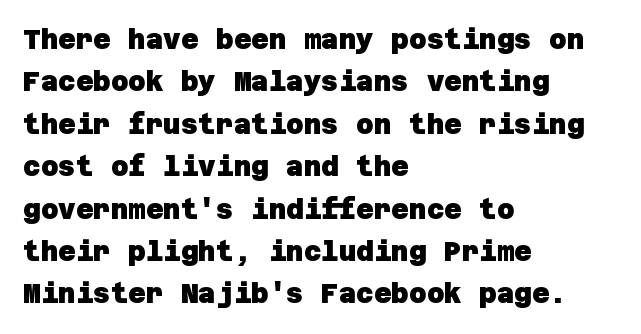
The letterforms sit shoulder to shoulder at normal distance. Typeset ragged right — the left edge is the straight one. The words here are not underlined. Regular leading. The characters look thick and weighty, a clear bold.
